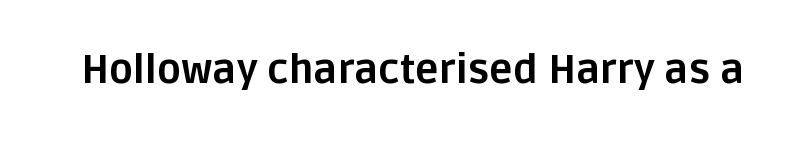
{"serif": "no", "italic": "no", "bold": "yes", "weight": "bold", "width": "normal", "stroke_contrast": "low", "x_height": "large", "monospaced": "no", "underline": "no", "letter_spacing": "normal", "letter_spacing_em": 0.0, "glyph_px": 40}
